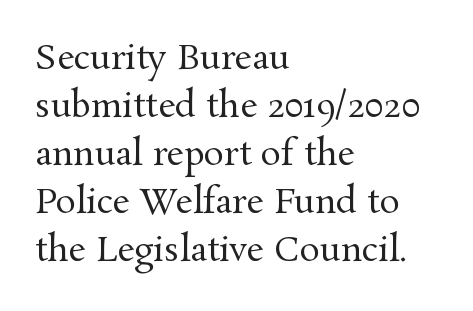
The image shows 34 px regular-weight serif type, upright; set left-aligned, normal line spacing (1.41x), normal letter spacing, not underlined; medium stroke contrast and a medium x-height.
